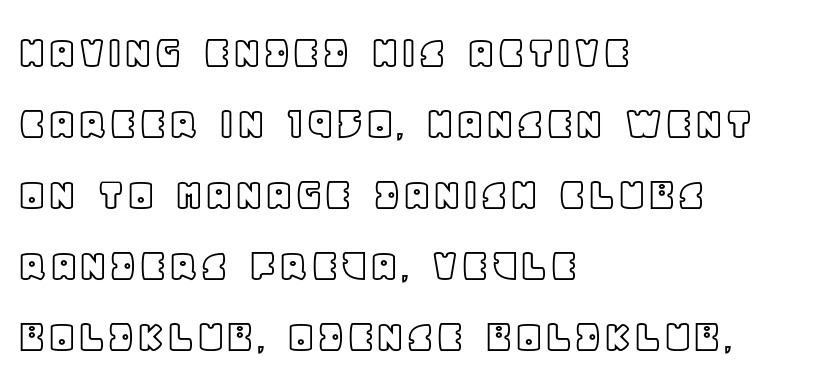
These lines are rendered in a variable-pitch font. Words appear dense and cohesive because spacing is normal. The words here are not underlined. The letters stand upright; this is a roman face.
